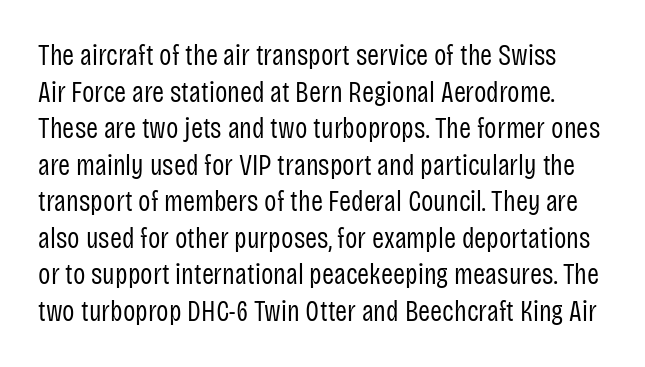
How are the letters spaced? Ordinarily, with no added tracking. The face used here is proportionally spaced, like ordinary book or web type. The area under the type is left untouched. Interline gaps are of average width in this sample. Rendered with straight, roman letterforms.
